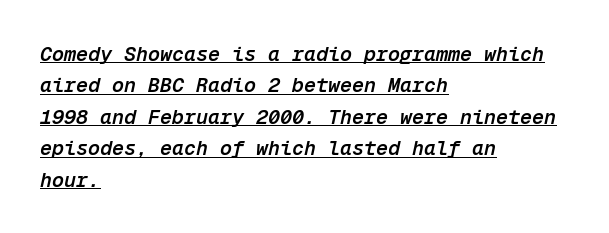
The image shows 20 px text type, italic (leaning right); set left-aligned, normal line spacing (1.57x), normal letter spacing, underlined.
